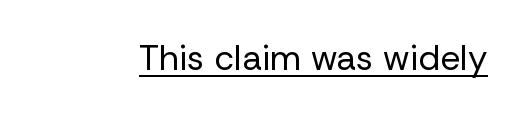
Q: Is the text bold? A: No.
Q: Is the text italic (slanted)? A: No, it is upright.
Q: Is the typeface a serif or a sans-serif typeface? A: Sans-serif.
Q: Is the text underlined? A: Yes.
Q: Is the spacing between letters normal or unusually wide? A: Normal.
Q: Width (condensed, normal, or wide)? A: Normal.
Q: Stroke contrast? A: Low.
Q: x-height? A: Medium.
Q: Monospaced? A: No.
